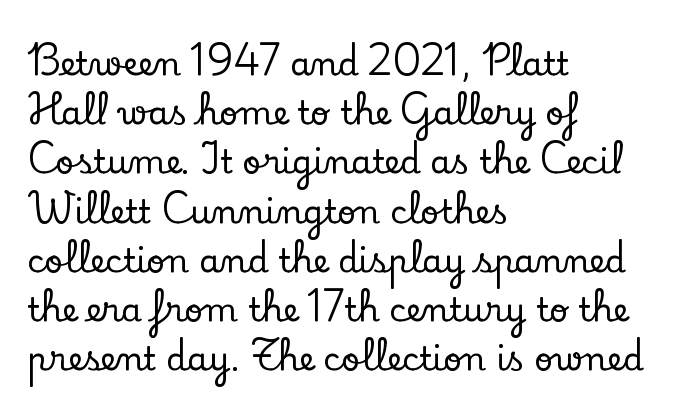
{"serif": "yes", "italic": "no", "width": "normal", "stroke_contrast": "low", "x_height": "small", "monospaced": "no", "underline": "no", "align": "left", "line_spacing": "normal", "line_spacing_ratio": 1.49, "letter_spacing": "normal", "letter_spacing_em": 0.0, "glyph_px": 33}
